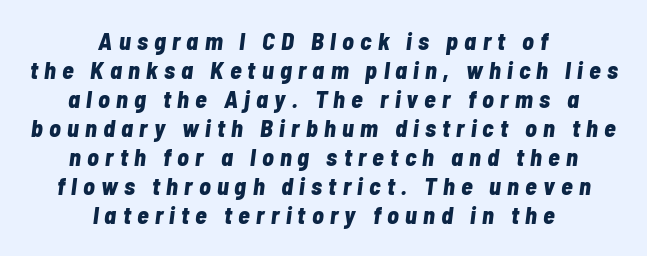
Descenders hang freely into open space. An italicized treatment has been applied to the whole sample. On the weight axis this lands at bold, roughly 700. Every row of glyphs is offset so its center matches the block's center.
